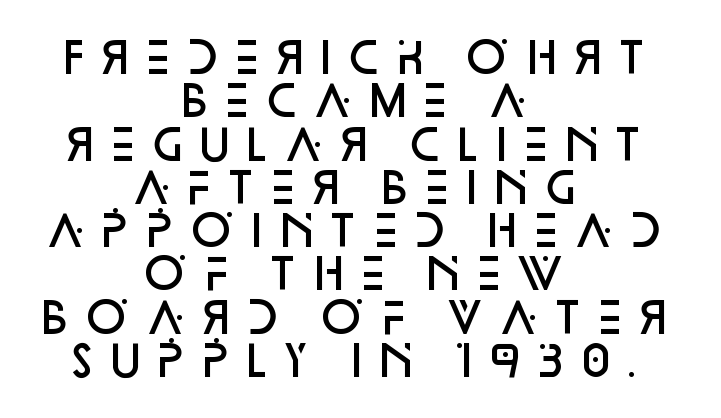
Q: Is the text bold? A: Semi-bold.
Q: Is the text italic (slanted)? A: No, it is upright.
Q: Is the typeface a serif or a sans-serif typeface? A: Sans-serif.
Q: Is the text underlined? A: No.
Q: How is the paragraph aligned? A: Centered.
Q: Is the spacing between lines tight, normal or loose? A: Tight.
Q: Width (condensed, normal, or wide)? A: Normal.
Q: Stroke contrast? A: Low.
Q: x-height? A: Large.
Q: Monospaced? A: No.
